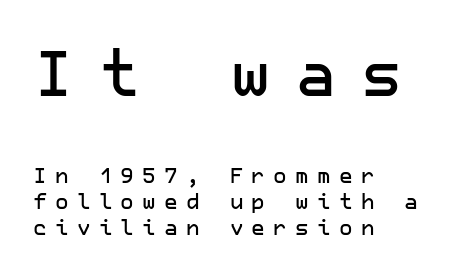
Q: Is the text italic (slanted)? A: No, it is upright.
Q: Is the typeface a serif or a sans-serif typeface? A: Sans-serif.
Q: Is the text underlined? A: No.
Q: How is the paragraph aligned? A: Left-aligned.
Q: Is the spacing between letters normal or unusually wide? A: Unusually wide.
Q: Which block of text is set in a larger size, the first (top) or the second (bottom)? A: The first (top) one.
Q: Width (condensed, normal, or wide)? A: Normal.
Q: Stroke contrast? A: Low.
Q: x-height? A: Medium.
